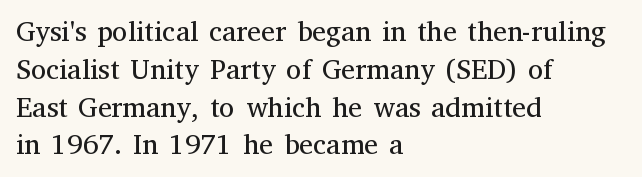
Q: Is the text bold? A: No.
Q: Is the text italic (slanted)? A: No, it is upright.
Q: Is the typeface a serif or a sans-serif typeface? A: Serif.
Q: Is the text underlined? A: No.
Q: How is the paragraph aligned? A: Left-aligned.
Q: Is the spacing between letters normal or unusually wide? A: Normal.
Q: Is the spacing between lines tight, normal or loose? A: Normal.
Q: Width (condensed, normal, or wide)? A: Normal.
Q: Stroke contrast? A: Medium.
Q: x-height? A: Medium.
Q: Monospaced? A: No.
